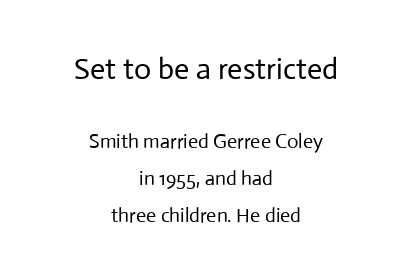
{"serif": "no", "italic": "no", "bold": "no", "weight": "regular", "width": "normal", "stroke_contrast": "low", "x_height": "medium", "monospaced": "no", "underline": "no", "align": "center", "line_spacing_ratio": 1.84, "letter_spacing": "normal", "letter_spacing_em": 0.0, "larger_block": "first", "size_ratio": 1.5, "glyph_px": 30}
